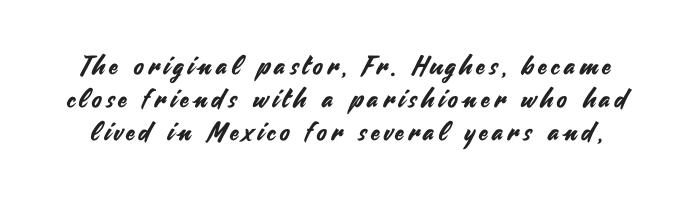
Q: Is the text italic (slanted)? A: Yes.
Q: Is the text underlined? A: No.
Q: Is the spacing between lines tight, normal or loose? A: Normal.
